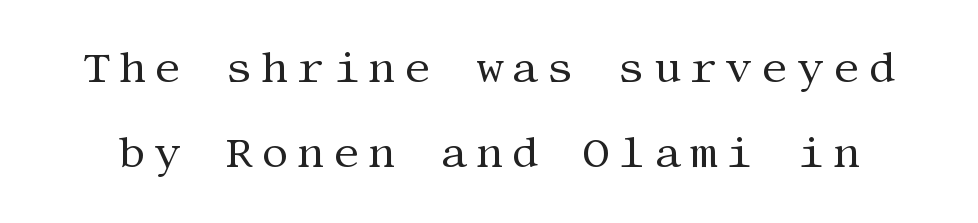
Q: Is the text bold? A: No.
Q: Is the text italic (slanted)? A: No, it is upright.
Q: Is the typeface a serif or a sans-serif typeface? A: Serif.
Q: Is the text underlined? A: No.
Q: Is the spacing between letters normal or unusually wide? A: Unusually wide.
Q: Is the spacing between lines tight, normal or loose? A: Loose.
Q: Width (condensed, normal, or wide)? A: Normal.
Q: Stroke contrast? A: Medium.
Q: x-height? A: Large.
